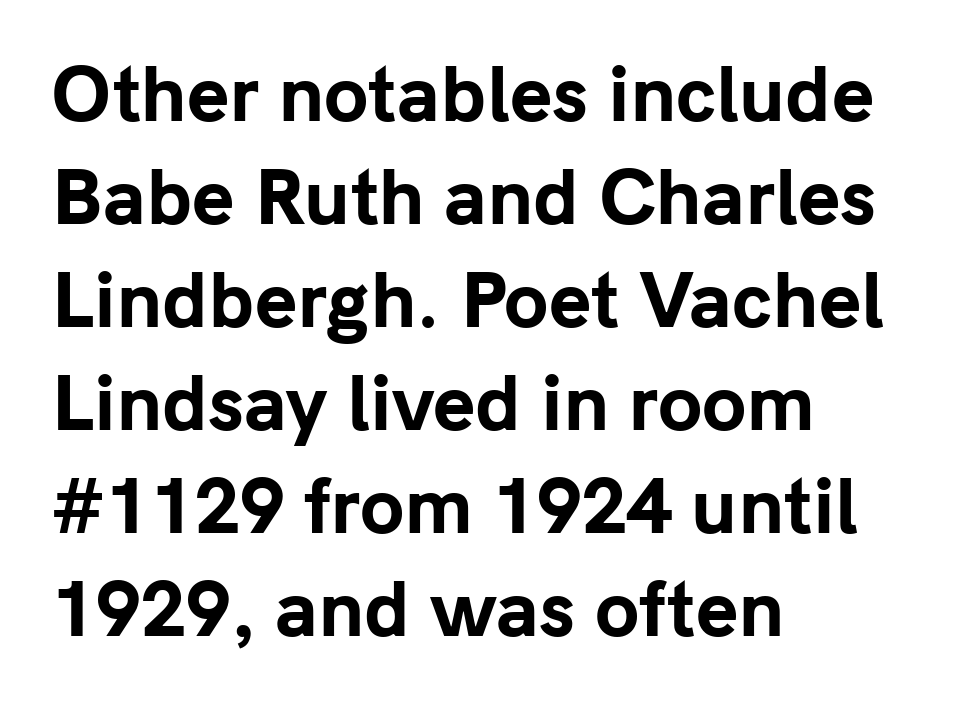
The image shows 72 px bold sans-serif type, upright; set left-aligned, normal line spacing (1.43x), normal letter spacing, not underlined; low stroke contrast and a medium x-height.
